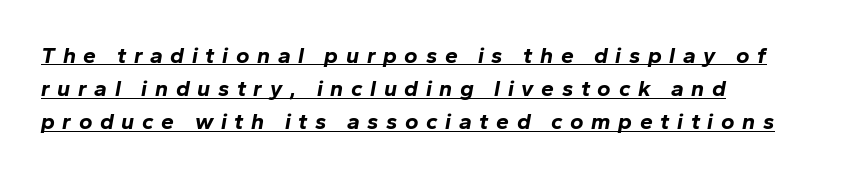
The image shows 23 px bold type, italic (leaning right); set left-aligned, normal line spacing (1.44x), unusually wide letter spacing (+0.33 em), underlined.
